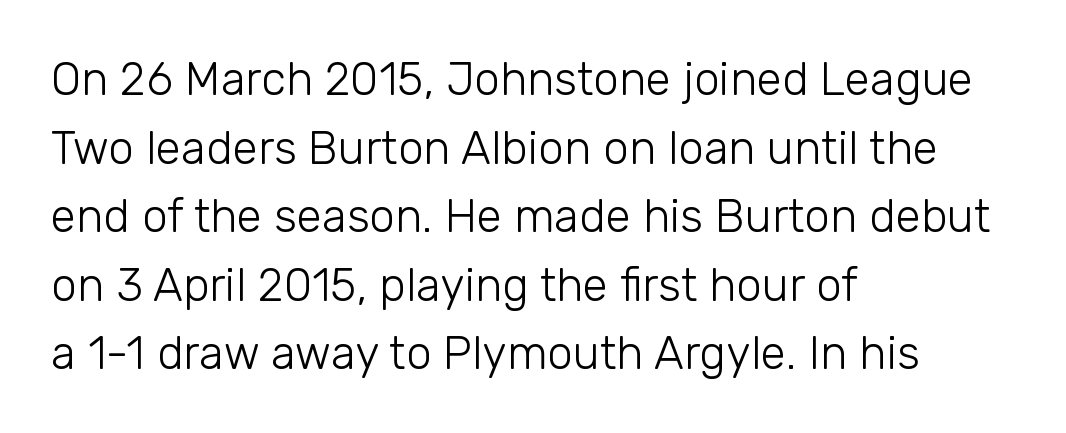
Ordinary non-slanted type is in use. Typographically, this falls in the sans-serif category. Plain, unruled lines of type. Character widths vary here, with narrow letters taking less room than wide ones.
